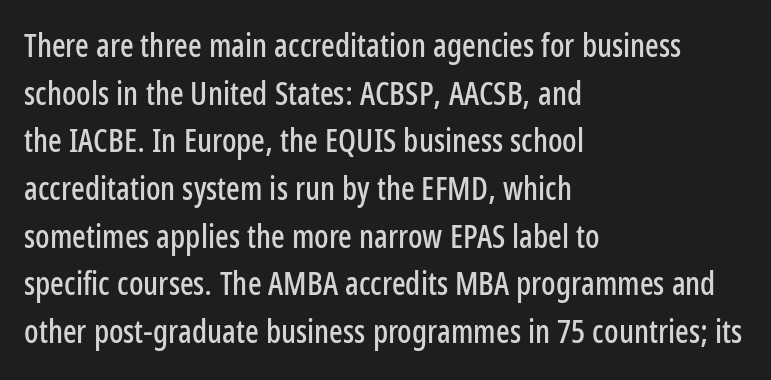
{"serif": "no", "italic": "no", "width": "condensed", "stroke_contrast": "low", "x_height": "medium", "monospaced": "no", "underline": "no", "align": "left", "line_spacing": "normal", "line_spacing_ratio": 1.49, "letter_spacing": "normal", "letter_spacing_em": 0.0, "glyph_px": 32}
